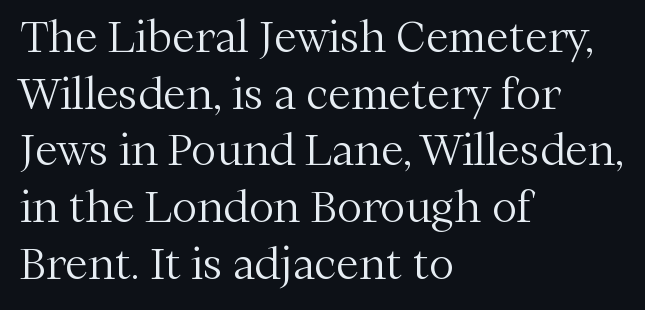
Q: Is the text bold? A: No.
Q: Is the text italic (slanted)? A: No, it is upright.
Q: Is the typeface a serif or a sans-serif typeface? A: Serif.
Q: Is the text underlined? A: No.
Q: How is the paragraph aligned? A: Left-aligned.
Q: Is the spacing between letters normal or unusually wide? A: Normal.
Q: Is the spacing between lines tight, normal or loose? A: Normal.
Q: Width (condensed, normal, or wide)? A: Normal.
Q: Stroke contrast? A: Medium.
Q: x-height? A: Medium.
Q: Monospaced? A: No.
